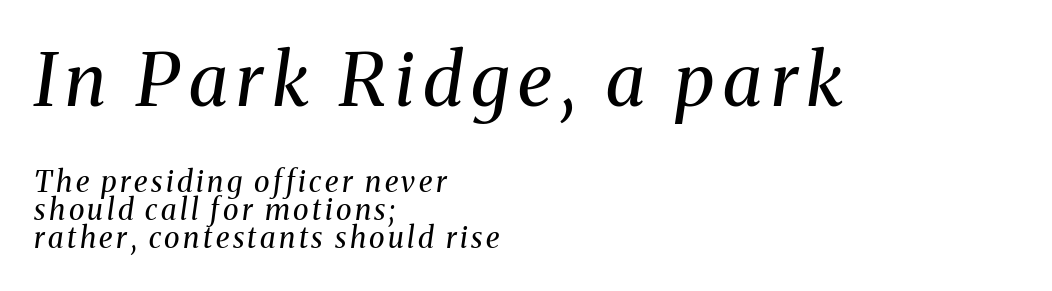
Examine the stroke ends and you'll spot serifs. Honestly, there is no underline to notice here at all. Is the lower block the larger one? No — the upper block carries the bigger type. Line starts are locked; line ends wander. On a weight scale, this lands at 450 or below.
